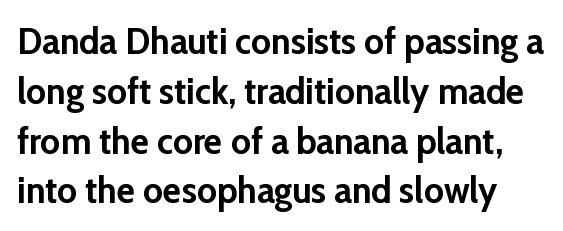
The image shows 38 px semibold sans-serif type, upright; set normal line spacing (1.31x), normal letter spacing, not underlined; low stroke contrast and a medium x-height.
